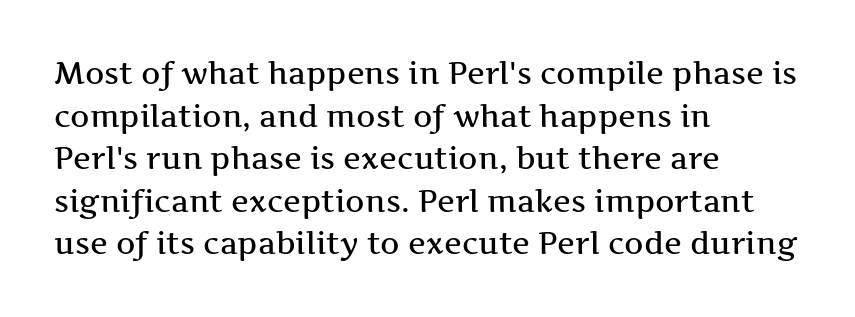
Q: Is the text italic (slanted)? A: No, it is upright.
Q: Is the typeface a serif or a sans-serif typeface? A: Serif.
Q: Is the text underlined? A: No.
Q: How is the paragraph aligned? A: Left-aligned.
Q: Is the spacing between letters normal or unusually wide? A: Normal.
Q: Is the spacing between lines tight, normal or loose? A: Normal.
Q: Width (condensed, normal, or wide)? A: Wide.
Q: Stroke contrast? A: Medium.
Q: x-height? A: Medium.
Q: Monospaced? A: No.
